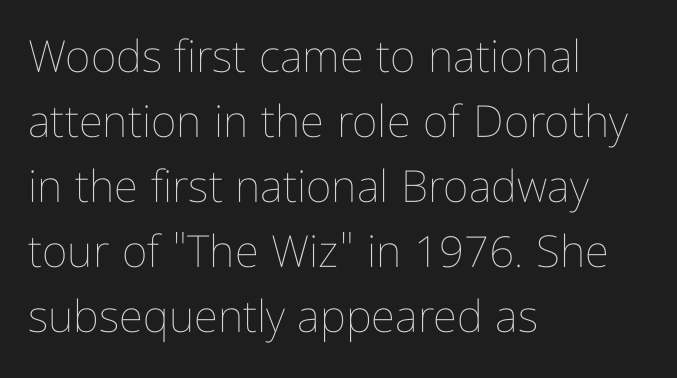
The image shows 44 px thin, condensed type, upright; set left-aligned, normal line spacing (1.48x), normal letter spacing, not underlined; low stroke contrast and a medium x-height.
